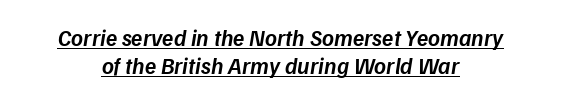
Q: Is the text bold? A: Semi-bold.
Q: Is the text italic (slanted)? A: Yes, it leans right by about 9 degrees.
Q: Is the text underlined? A: Yes.
Q: How is the paragraph aligned? A: Centered.
Q: Is the spacing between letters normal or unusually wide? A: Normal.
